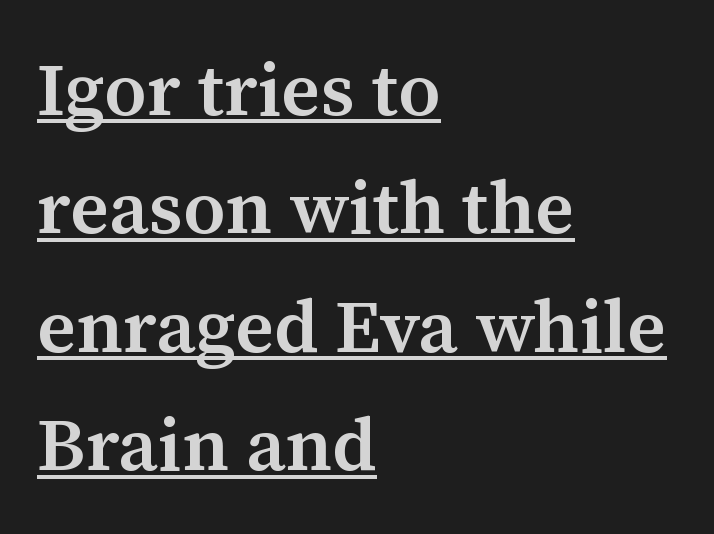
{"serif": "yes", "italic": "no", "bold": "semi", "weight": "semibold", "width": "normal", "stroke_contrast": "medium", "x_height": "medium", "monospaced": "no", "underline": "yes", "align": "left", "line_spacing": "normal", "line_spacing_ratio": 1.58, "letter_spacing": "normal", "letter_spacing_em": 0.0, "glyph_px": 75}
